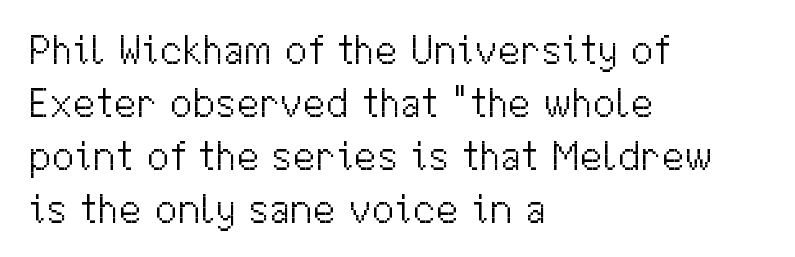
The image shows 41 px light sans-serif type, upright; set left-aligned, normal line spacing (1.29x), normal letter spacing, not underlined; medium stroke contrast and a medium x-height.
